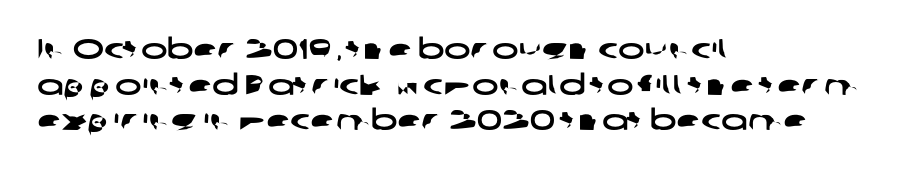
The image shows 28 px wide sans-serif type; set left-aligned, normal line spacing (1.27x), normal letter spacing, not underlined; low stroke contrast and a medium x-height.
